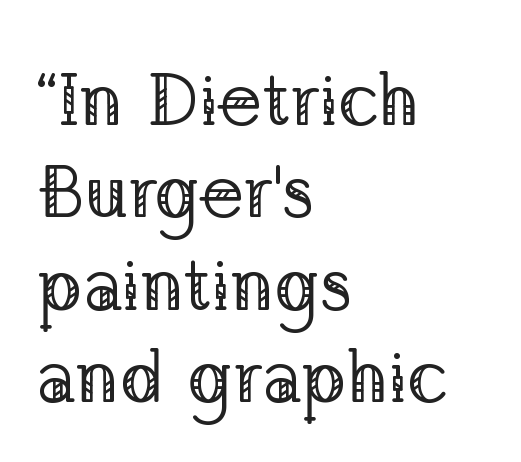
Q: Is the text bold? A: No.
Q: Is the text italic (slanted)? A: No, it is upright.
Q: Is the typeface a serif or a sans-serif typeface? A: Serif.
Q: Is the text underlined? A: No.
Q: How is the paragraph aligned? A: Left-aligned.
Q: Is the spacing between letters normal or unusually wide? A: Normal.
Q: Is the spacing between lines tight, normal or loose? A: Normal.
Q: Width (condensed, normal, or wide)? A: Normal.
Q: Stroke contrast? A: Low.
Q: x-height? A: Medium.
Q: Monospaced? A: No.
